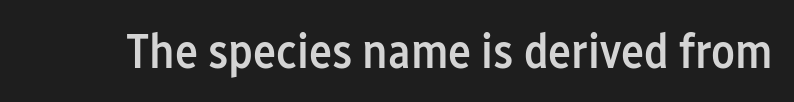
Anything drawn beneath the words? Only blank space. The face used here is proportionally spaced, like ordinary book or web type. The type is set solid horizontally, with unmodified tracking. Stroke thickness is moderately raised; the sample reads as semibold. Ascenders rise straight up at ninety degrees.
